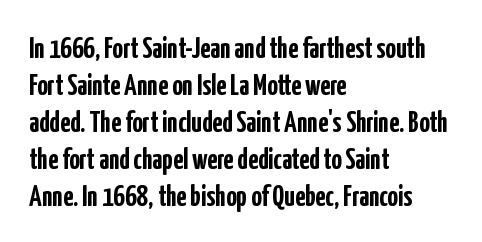
Which margin do the lines hug? The left one — the right edge is uneven. The text was rendered using a sans face with plain stroke endings. The gaps between neighbouring characters are ordinary and unremarkable. This rendering features lettering with no underline. Quick note: interline space is typical.
